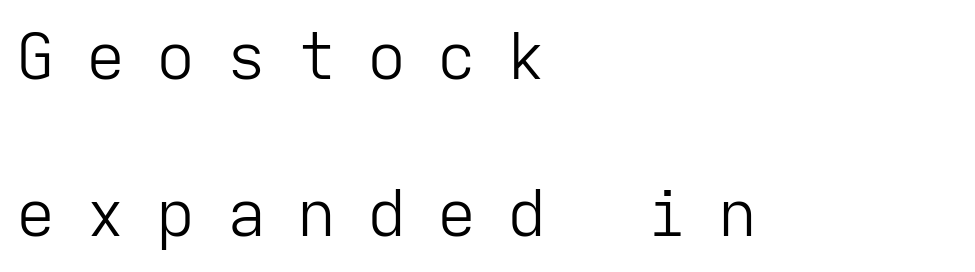
The image shows 65 px light sans-serif type, upright, monospaced; set left-aligned, loose line spacing (2.42x), unusually wide letter spacing (+0.48 em), not underlined; low stroke contrast and a medium x-height.
